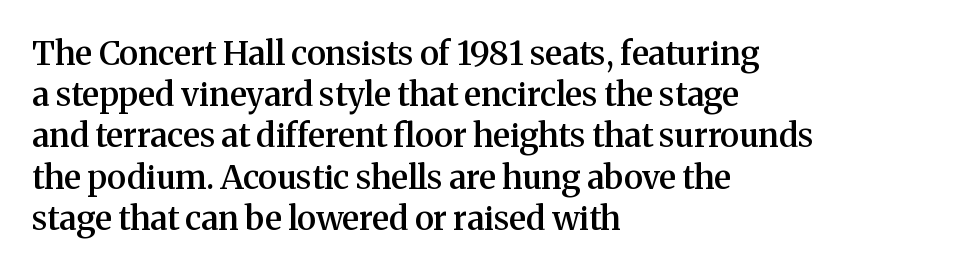
Reading down the column, the eye jumps a familiar distance to each next line. Teacher's note: observe the even left margin — that is flush-left alignment. Moderately thickened strokes mark this as semibold type. Default kerning and tracking; the words read as compact shapes. A roman cut, with each character standing at attention. Old-style or modern, the face here clearly has serifs.
